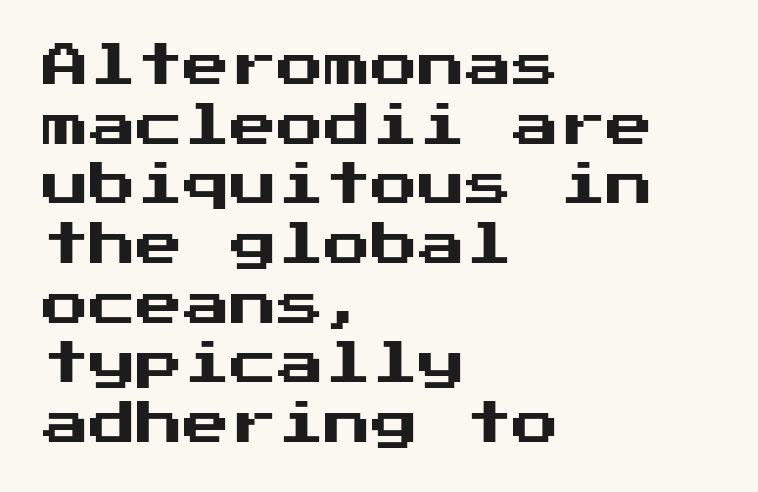
Q: Is the text italic (slanted)? A: No, it is upright.
Q: Is the typeface a serif or a sans-serif typeface? A: Sans-serif.
Q: Is the text underlined? A: No.
Q: How is the paragraph aligned? A: Left-aligned.
Q: Is the spacing between letters normal or unusually wide? A: Normal.
Q: Is the spacing between lines tight, normal or loose? A: Normal.
Q: Width (condensed, normal, or wide)? A: Normal.
Q: Stroke contrast? A: Medium.
Q: x-height? A: Medium.
